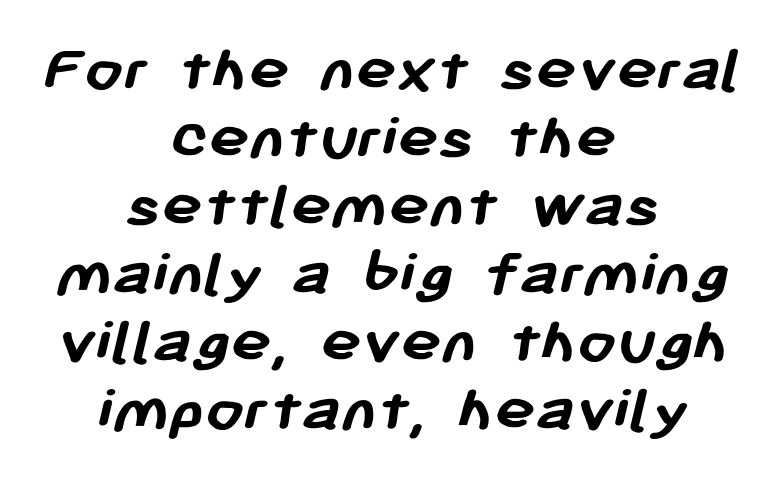
The image shows 68 px semibold sans-serif type; set centered, tight line spacing (1.0x), normal letter spacing, not underlined; low stroke contrast and a medium x-height.
